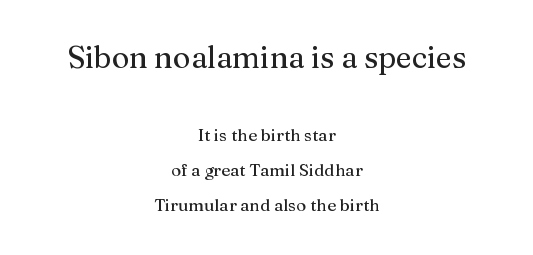
{"serif": "yes", "italic": "no", "width": "normal", "stroke_contrast": "medium", "x_height": "medium", "monospaced": "no", "underline": "no", "align": "center", "line_spacing": "loose", "line_spacing_ratio": 2.07, "letter_spacing": "normal", "letter_spacing_em": 0.0, "larger_block": "first", "size_ratio": 1.76, "glyph_px": 30}
